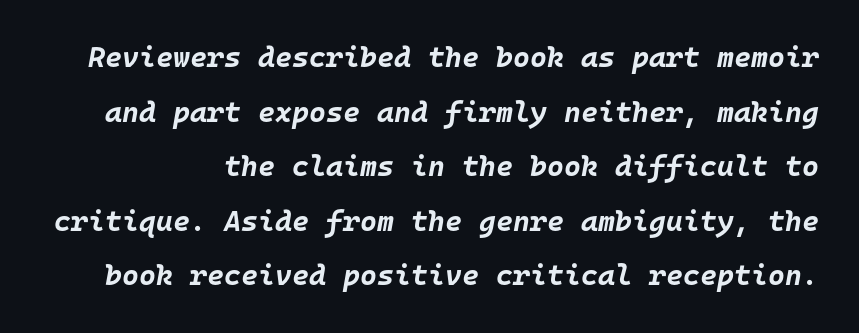
Q: Is the text bold? A: Yes.
Q: Is the text italic (slanted)? A: Yes, it leans right by about 10 degrees.
Q: Is the text underlined? A: No.
Q: Is the spacing between letters normal or unusually wide? A: Normal.
Q: Width (condensed, normal, or wide)? A: Normal.
Q: Stroke contrast? A: Low.
Q: x-height? A: Large.
Q: Monospaced? A: Yes.
